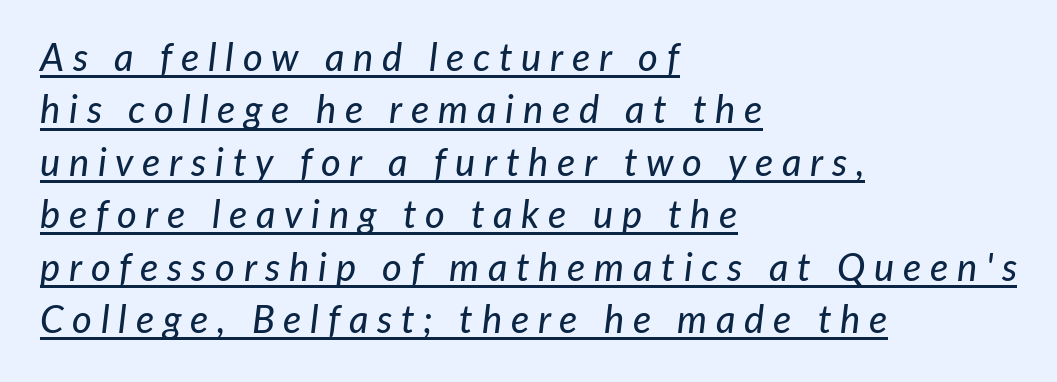
The image shows 38 px text type, italic (leaning right); set left-aligned, normal line spacing (1.38x), unusually wide letter spacing (+0.23 em), underlined; low stroke contrast and a medium x-height.
